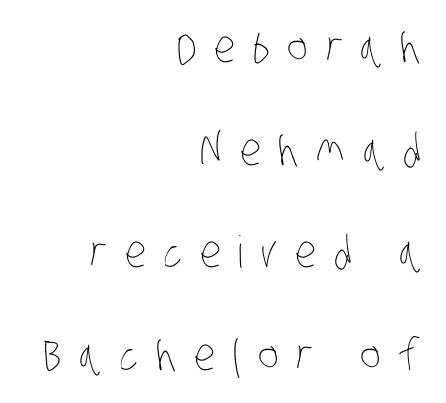
Proportional: the letters do not fall into vertical columns. The rendering anchors every line to the right-hand side. The strokes carry an ordinary text weight at most. Leading: increased. Nobody drew a line under any word here.
